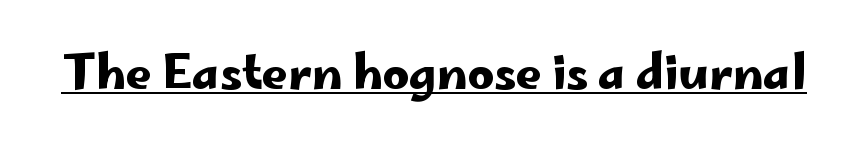
The image shows 46 px wide sans-serif type, upright; set normal letter spacing, underlined; low stroke contrast and a small x-height.
